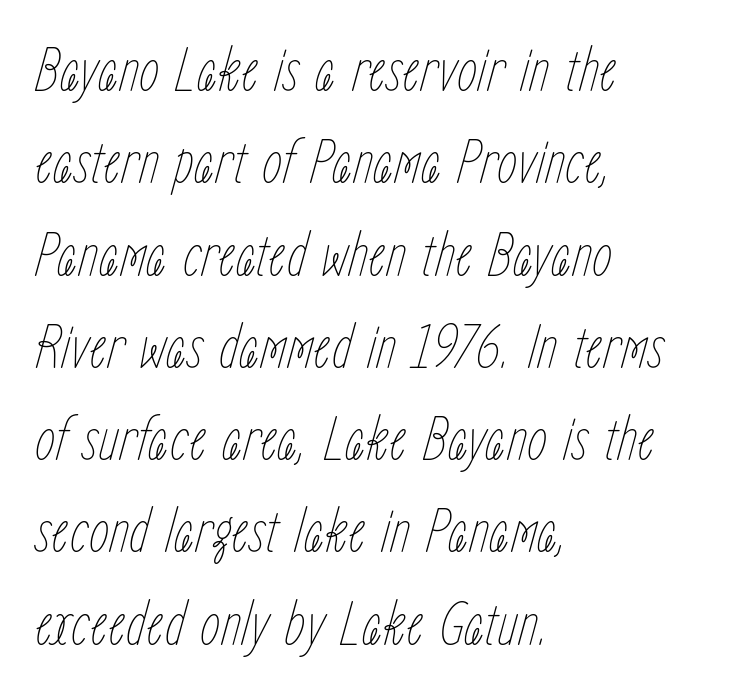
The image shows 65 px thin, condensed type, italic (leaning right); set left-aligned, normal line spacing (1.42x), normal letter spacing, not underlined; low stroke contrast and a medium x-height.
